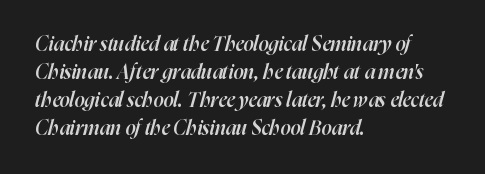
Q: Is the text bold? A: Semi-bold.
Q: Is the text italic (slanted)? A: Yes, it leans right by about 16 degrees.
Q: Is the text underlined? A: No.
Q: How is the paragraph aligned? A: Left-aligned.
Q: Is the spacing between letters normal or unusually wide? A: Normal.
Q: Is the spacing between lines tight, normal or loose? A: Normal.
